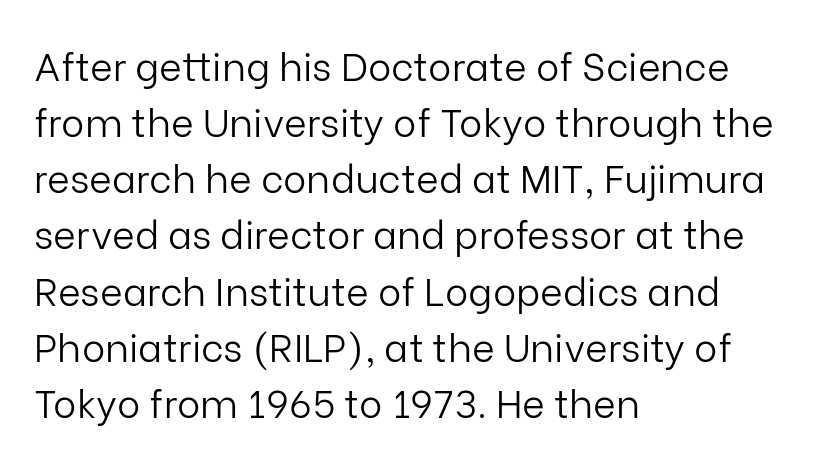
Q: Is the text bold? A: No.
Q: Is the text italic (slanted)? A: No, it is upright.
Q: Is the typeface a serif or a sans-serif typeface? A: Sans-serif.
Q: Is the text underlined? A: No.
Q: How is the paragraph aligned? A: Left-aligned.
Q: Is the spacing between letters normal or unusually wide? A: Normal.
Q: Is the spacing between lines tight, normal or loose? A: Normal.
Q: Width (condensed, normal, or wide)? A: Normal.
Q: Stroke contrast? A: Low.
Q: x-height? A: Medium.
Q: Monospaced? A: No.
